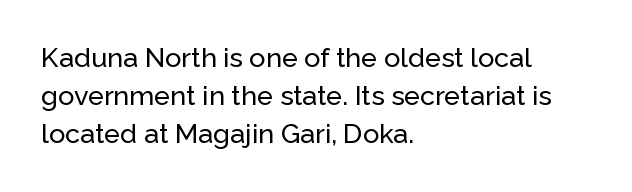
{"italic": "no", "underline": "no", "align": "left", "line_spacing": "normal", "line_spacing_ratio": 1.41, "letter_spacing": "normal", "letter_spacing_em": 0.0, "glyph_px": 27}
